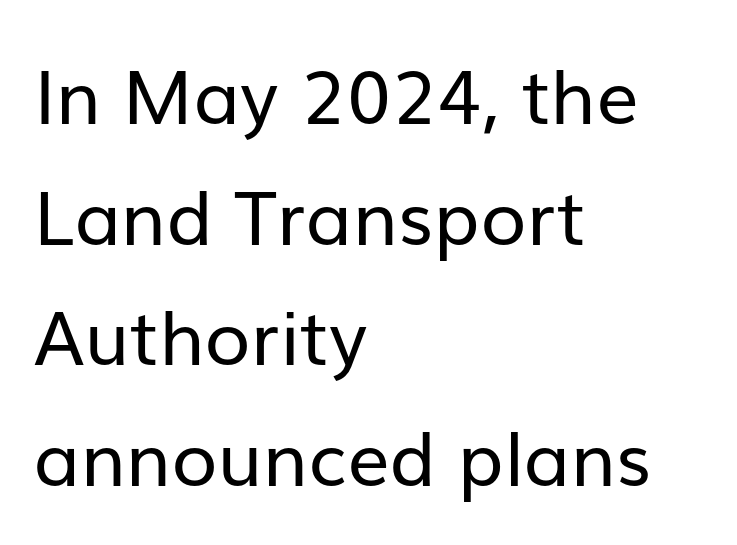
{"serif": "no", "italic": "no", "bold": "no", "weight": "regular", "width": "normal", "stroke_contrast": "low", "x_height": "medium", "monospaced": "no", "underline": "no", "align": "left", "line_spacing": "normal", "line_spacing_ratio": 1.61, "letter_spacing": "normal", "letter_spacing_em": 0.0, "glyph_px": 75}
